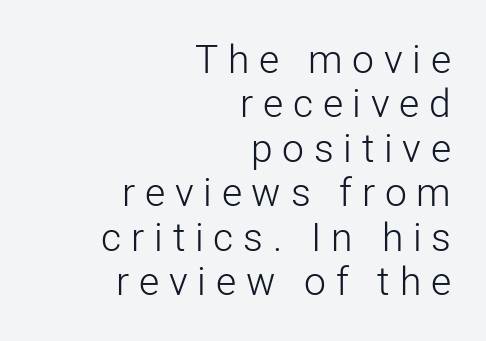
The foot of each line stays bare and open. The tracking jumps out immediately: characters are airy and widely separated. The letters advance in unequal steps, a hallmark of proportional type. Stroke mass is kept to a normal reading level or below.
